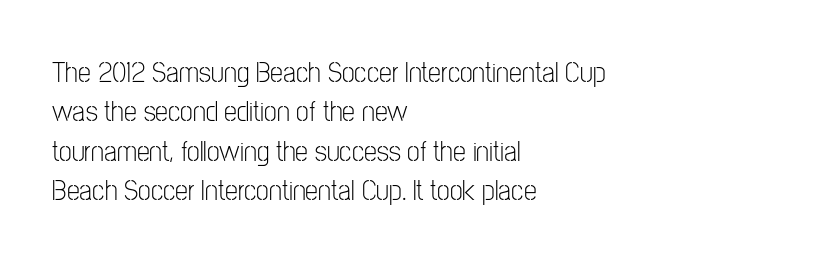
Is the block centered? No — it sits flush against the left margin. The area under the type is left untouched. The letters sit at their default tracking, neither squeezed nor spread. Honestly, the row spacing looks completely unremarkable.
